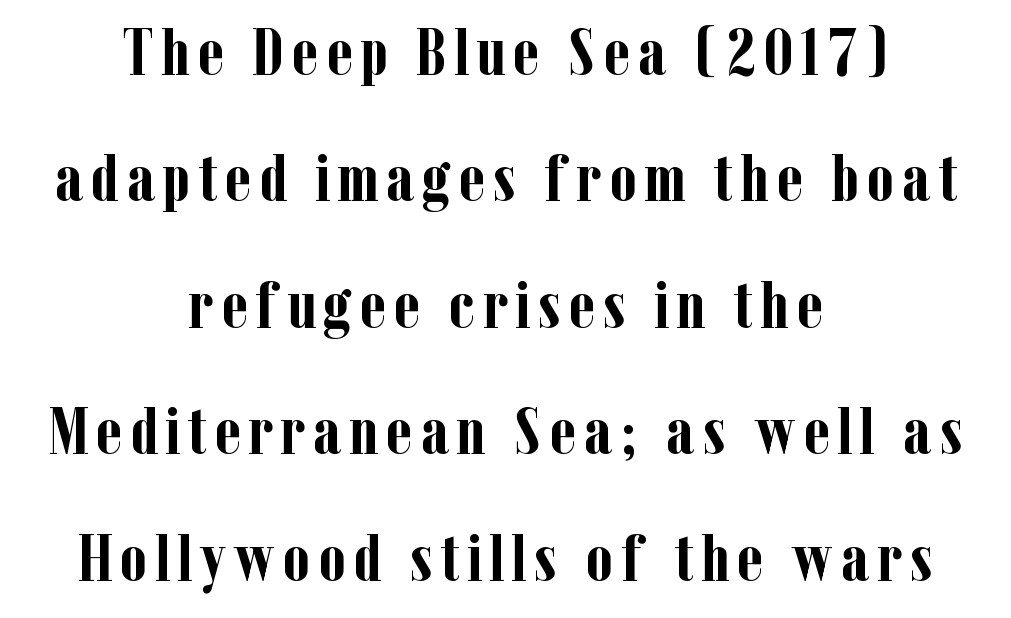
The image shows 68 px semibold, condensed serif type, upright; set centered, line spacing 1.86x, not underlined; low stroke contrast and a medium x-height.
